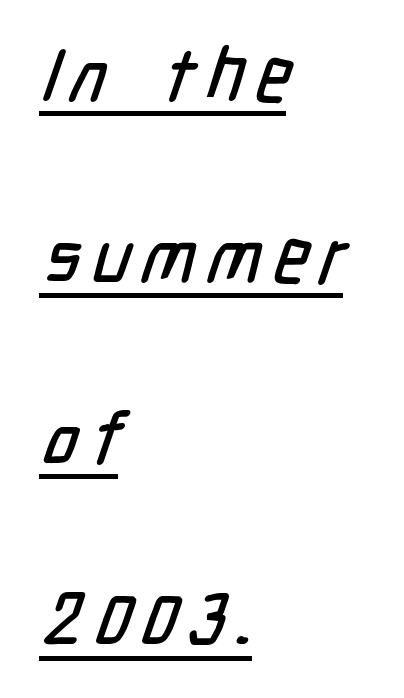
{"serif": "no", "width": "condensed", "stroke_contrast": "low", "x_height": "medium", "monospaced": "no", "underline": "yes", "align": "left", "line_spacing": "loose", "line_spacing_ratio": 2.42, "glyph_px": 75}
